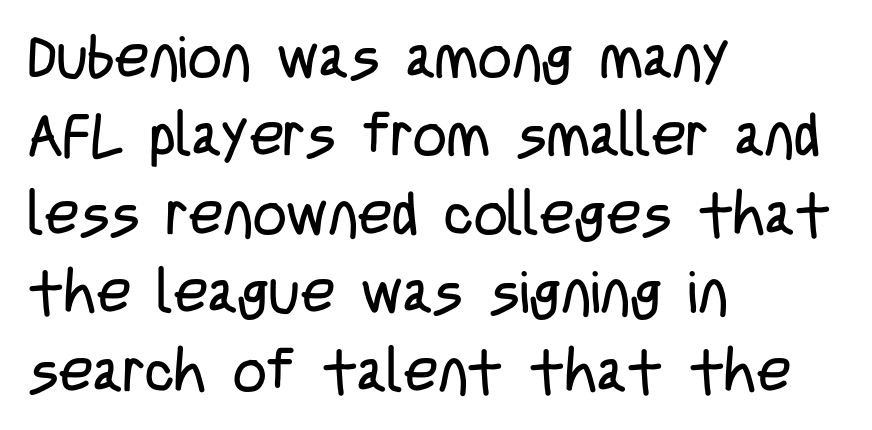
The image shows 59 px regular-weight, condensed sans-serif type, upright; set left-aligned, normal line spacing (1.33x), normal letter spacing, not underlined; low stroke contrast and a large x-height.
